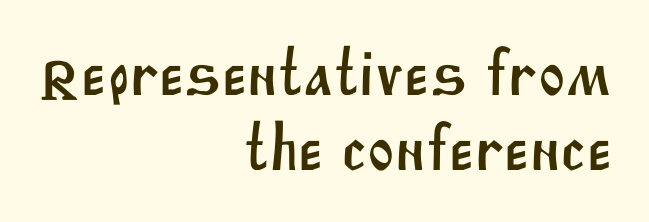
Q: Is the typeface a serif or a sans-serif typeface? A: Sans-serif.
Q: Is the text underlined? A: No.
Q: How is the paragraph aligned? A: Right-aligned.
Q: Is the spacing between letters normal or unusually wide? A: Normal.
Q: Is the spacing between lines tight, normal or loose? A: Tight.
Q: Width (condensed, normal, or wide)? A: Normal.
Q: Stroke contrast? A: Medium.
Q: x-height? A: Large.
Q: Monospaced? A: No.
